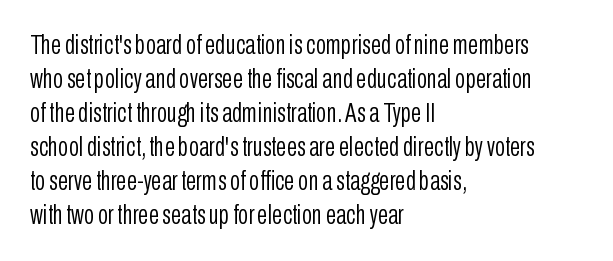
Q: Is the text bold? A: No.
Q: Is the text italic (slanted)? A: No, it is upright.
Q: Is the text underlined? A: No.
Q: How is the paragraph aligned? A: Left-aligned.
Q: Is the spacing between letters normal or unusually wide? A: Normal.
Q: Is the spacing between lines tight, normal or loose? A: Normal.
